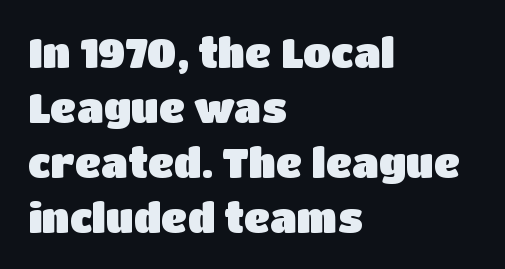
Plain, unruled lines of type. Nope, not italic — everything's standing straight. Line beginnings align vertically; line endings do not. The horizontal fit of the characters is conventional and even.
